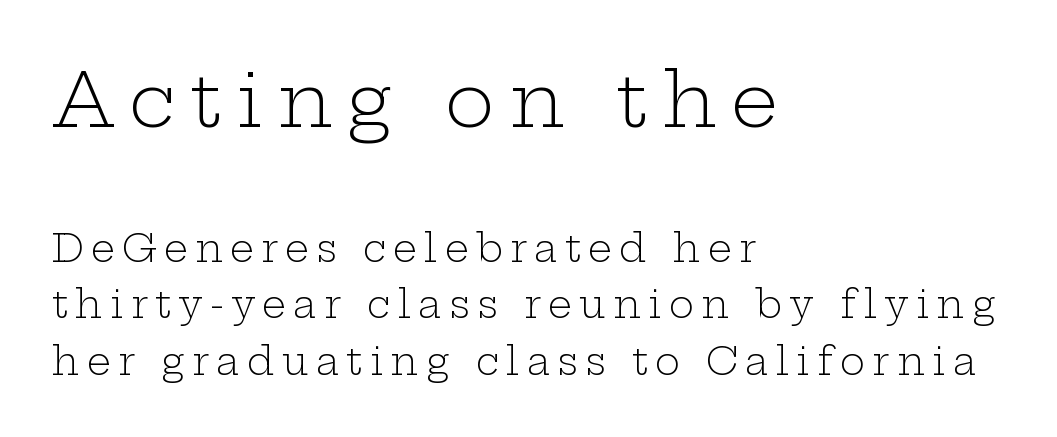
Q: Is the text bold? A: No.
Q: Is the text italic (slanted)? A: No, it is upright.
Q: Is the typeface a serif or a sans-serif typeface? A: Serif.
Q: Is the text underlined? A: No.
Q: How is the paragraph aligned? A: Left-aligned.
Q: Is the spacing between lines tight, normal or loose? A: Normal.
Q: Which block of text is set in a larger size, the first (top) or the second (bottom)? A: The first (top) one.
Q: Width (condensed, normal, or wide)? A: Wide.
Q: Stroke contrast? A: Low.
Q: x-height? A: Medium.
Q: Monospaced? A: No.
